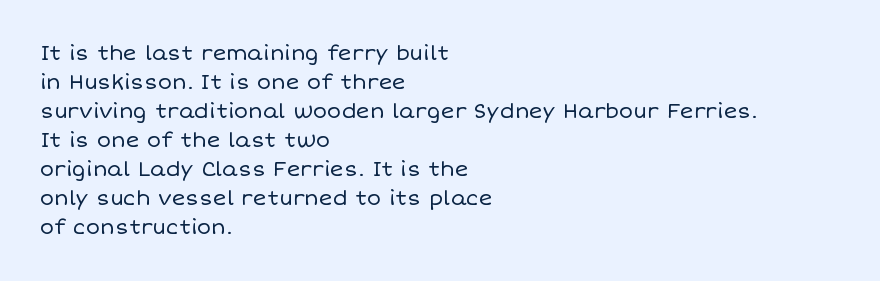
{"italic": "no", "bold": "no", "underline": "no", "align": "left", "line_spacing": "normal", "line_spacing_ratio": 1.38, "letter_spacing": "normal", "letter_spacing_em": 0.0, "glyph_px": 21}
